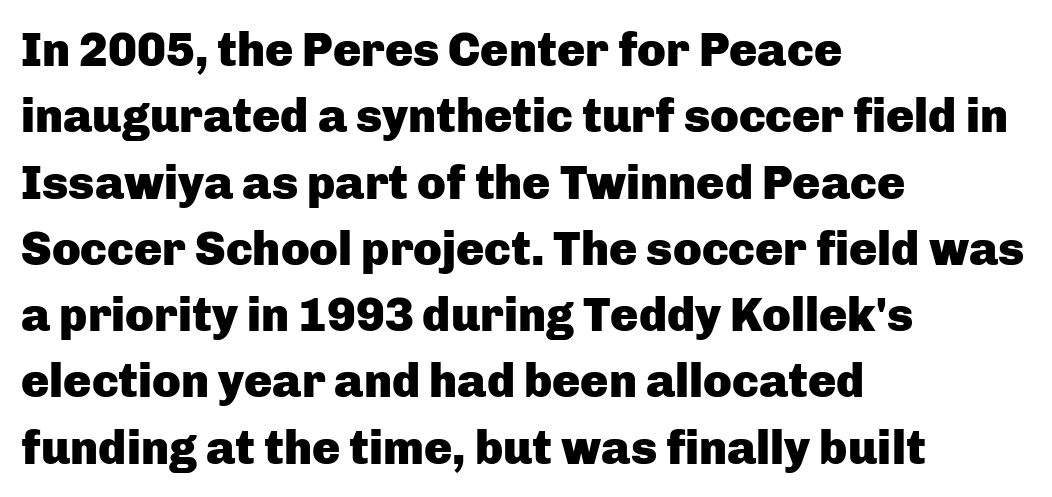
In terms of letterspacing, this is plain default setting. The strip under each line holds only bare page. Nope, not italic — everything's standing straight. You could not count columns in this text — the font is proportionally spaced. Notice how the passage keeps a crisp vertical edge on the left only.
